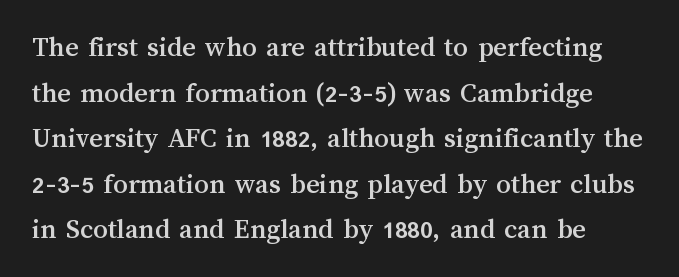
{"italic": "no", "width": "normal", "stroke_contrast": "medium", "x_height": "medium", "monospaced": "no", "underline": "no", "line_spacing": "normal", "line_spacing_ratio": 1.57, "letter_spacing": "normal", "letter_spacing_em": 0.0, "glyph_px": 29}
